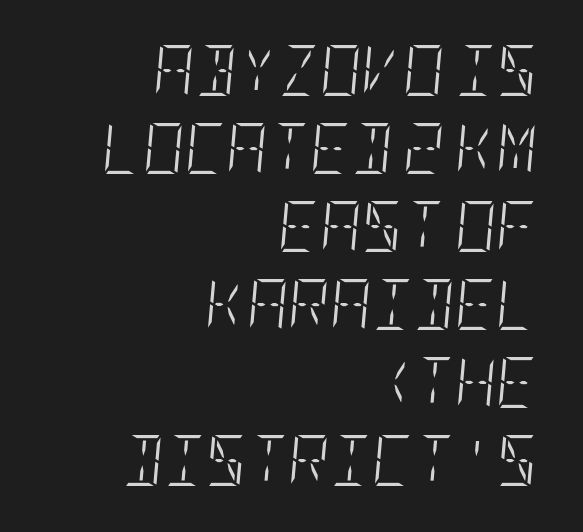
{"italic": "yes", "lean": "right", "slant_degrees": 5, "bold": "no", "weight": "light", "width": "condensed", "stroke_contrast": "low", "x_height": "large", "underline": "no", "align": "right", "line_spacing": "normal", "line_spacing_ratio": 1.53, "letter_spacing": "normal", "letter_spacing_em": 0.0, "glyph_px": 51}
